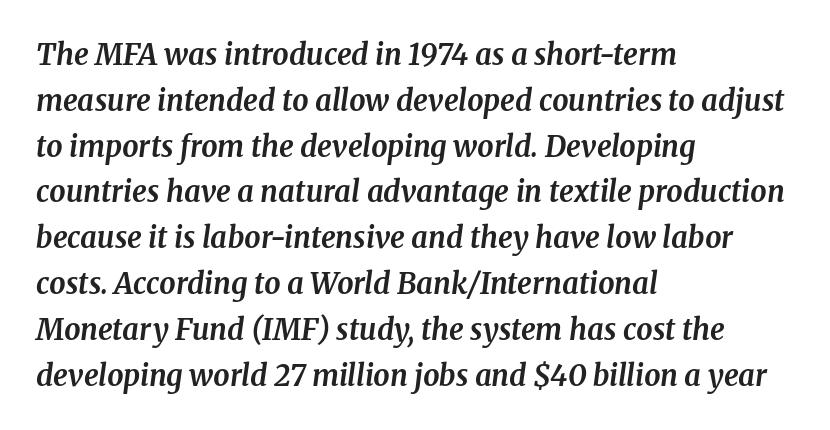
These lines are set flush left with a ragged right edge. Honestly, there is no underline to notice here at all. Each word holds together tightly as a unit, with standard inter-letter gaps. Vertically, the passage feels balanced, rows spaced as you'd expect.
